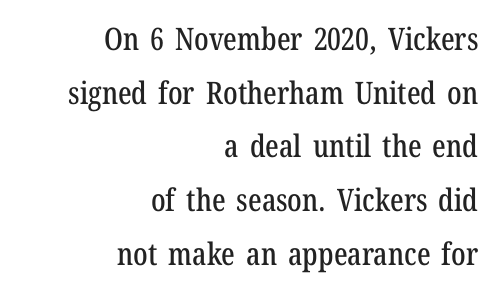
Proportional: the letters do not fall into vertical columns. Ascenders rise straight up at ninety degrees. All the whitespace from short lines collects on the left. Has an underline been added? It has not. Glyph-to-glyph distance matches everyday printed text.
